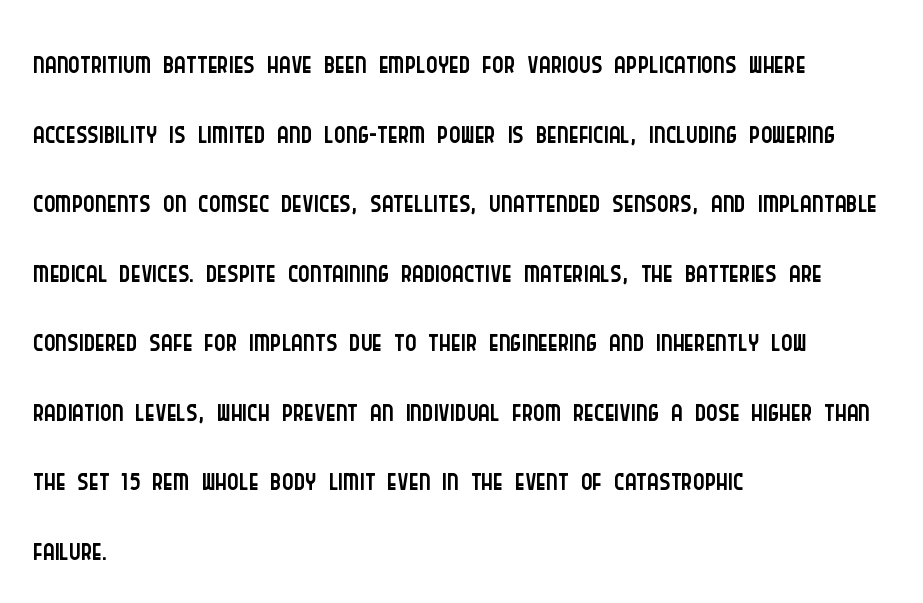
Spacing verdict: proportional, widths tailored to each character. Each new line begins a customary step beneath the previous one. Visually the block forms a straight wall on the left and a jagged coastline on the right. Vertical stems look standard width or narrower in stroke.
